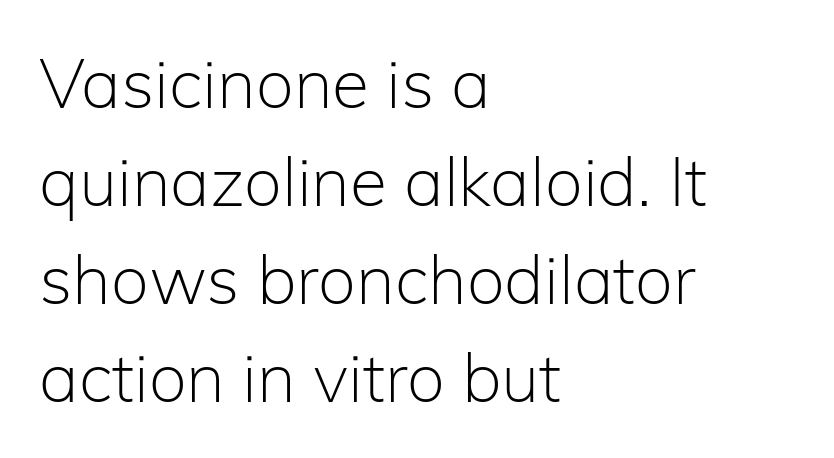
{"serif": "no", "italic": "no", "bold": "no", "weight": "light", "width": "normal", "stroke_contrast": "low", "x_height": "medium", "monospaced": "no", "underline": "no", "align": "left", "line_spacing": "normal", "line_spacing_ratio": 1.44, "letter_spacing": "normal", "letter_spacing_em": 0.0, "glyph_px": 68}
